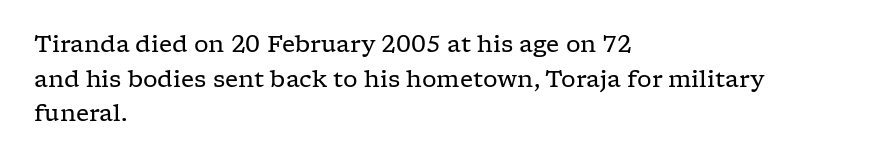
{"italic": "no", "bold": "no", "underline": "no", "align": "left", "line_spacing": "normal", "line_spacing_ratio": 1.51, "letter_spacing": "normal", "letter_spacing_em": 0.0, "glyph_px": 23}
